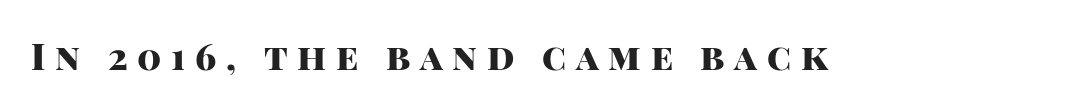
Q: Is the text bold? A: Yes.
Q: Is the text italic (slanted)? A: No, it is upright.
Q: Is the typeface a serif or a sans-serif typeface? A: Sans-serif.
Q: Is the text underlined? A: No.
Q: Is the spacing between letters normal or unusually wide? A: Unusually wide.
Q: Width (condensed, normal, or wide)? A: Normal.
Q: Stroke contrast? A: High.
Q: x-height? A: Large.
Q: Monospaced? A: No.
